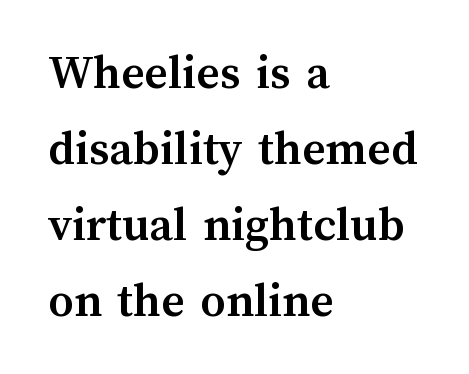
The image shows 50 px semibold type, upright; set left-aligned, normal line spacing (1.52x), normal letter spacing, not underlined; medium stroke contrast and a medium x-height.
